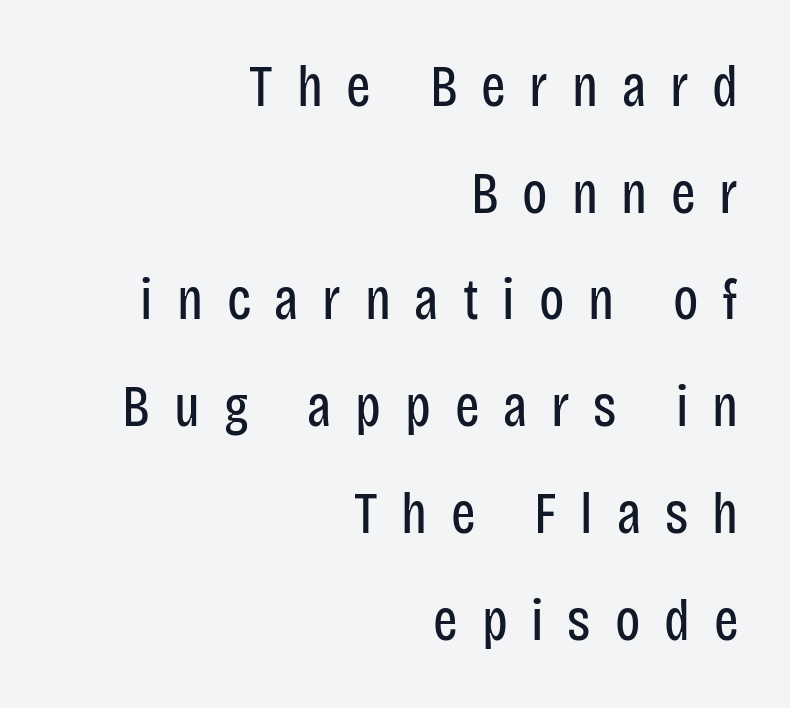
Q: Is the text bold? A: No.
Q: Is the text italic (slanted)? A: No, it is upright.
Q: Is the typeface a serif or a sans-serif typeface? A: Sans-serif.
Q: Is the text underlined? A: No.
Q: How is the paragraph aligned? A: Right-aligned.
Q: Is the spacing between letters normal or unusually wide? A: Unusually wide.
Q: Width (condensed, normal, or wide)? A: Condensed.
Q: Stroke contrast? A: Low.
Q: x-height? A: Large.
Q: Monospaced? A: No.
